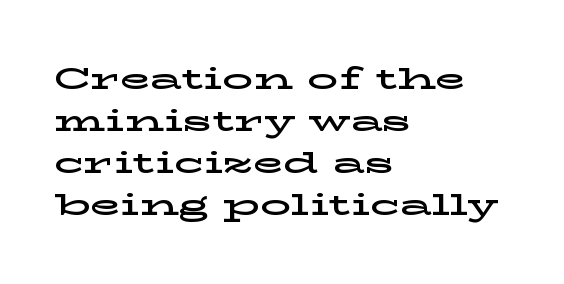
The image shows 31 px wide serif type, upright; set left-aligned, normal line spacing (1.36x), normal letter spacing, not underlined; low stroke contrast and a medium x-height.
